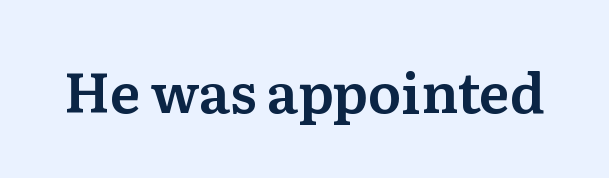
Q: Is the text italic (slanted)? A: No, it is upright.
Q: Is the typeface a serif or a sans-serif typeface? A: Serif.
Q: Is the text underlined? A: No.
Q: Is the spacing between letters normal or unusually wide? A: Normal.
Q: Width (condensed, normal, or wide)? A: Normal.
Q: Stroke contrast? A: Medium.
Q: x-height? A: Medium.
Q: Monospaced? A: No.
